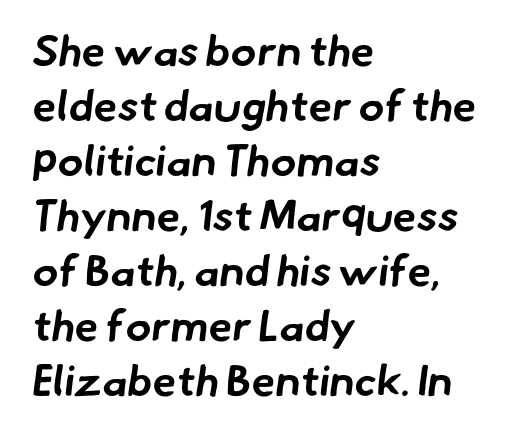
Q: Is the text bold? A: Yes.
Q: Is the typeface a serif or a sans-serif typeface? A: Sans-serif.
Q: Is the text underlined? A: No.
Q: How is the paragraph aligned? A: Left-aligned.
Q: Is the spacing between letters normal or unusually wide? A: Normal.
Q: Is the spacing between lines tight, normal or loose? A: Normal.
Q: Width (condensed, normal, or wide)? A: Normal.
Q: Stroke contrast? A: Low.
Q: x-height? A: Small.
Q: Monospaced? A: No.
